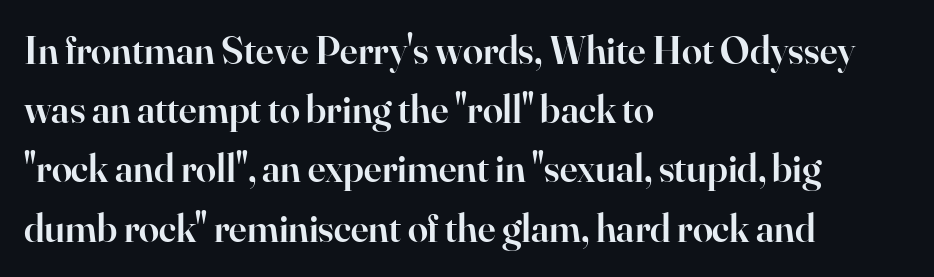
The image shows 40 px semibold serif type, upright; set left-aligned, normal line spacing (1.48x), normal letter spacing, not underlined; high stroke contrast and a small x-height.
